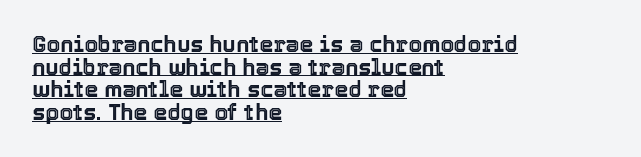
{"italic": "no", "underline": "yes", "align": "left", "line_spacing": "tight", "line_spacing_ratio": 1.03, "letter_spacing": "normal", "letter_spacing_em": 0.0, "glyph_px": 22}
